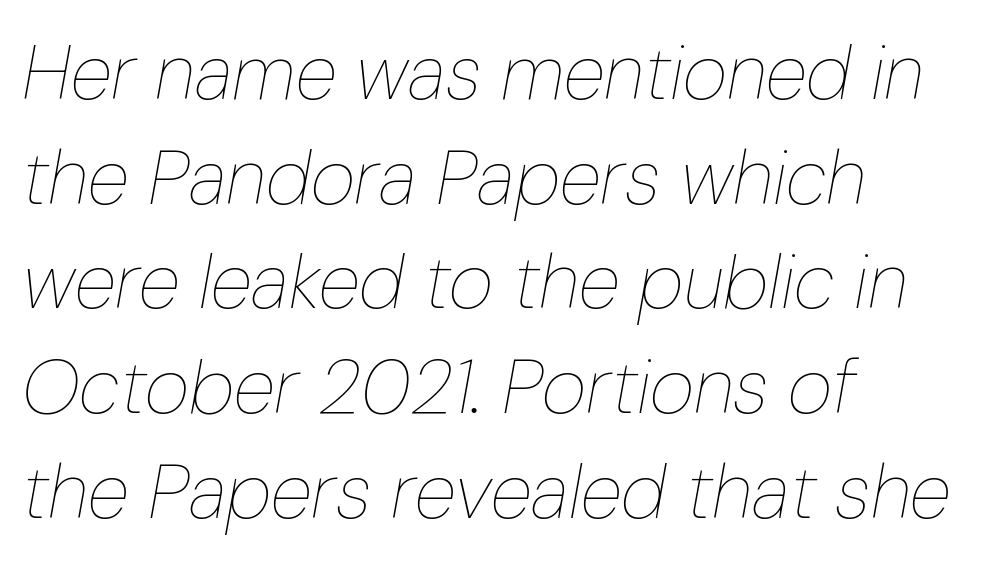
Each line starts at the same left margin while the right side varies. Each letter keeps its own natural width here, so spacing adapts to shape. Stroke mass is kept to a normal reading level or below. The specimen reads as italic at a glance. The type is set solid horizontally, with unmodified tracking.
